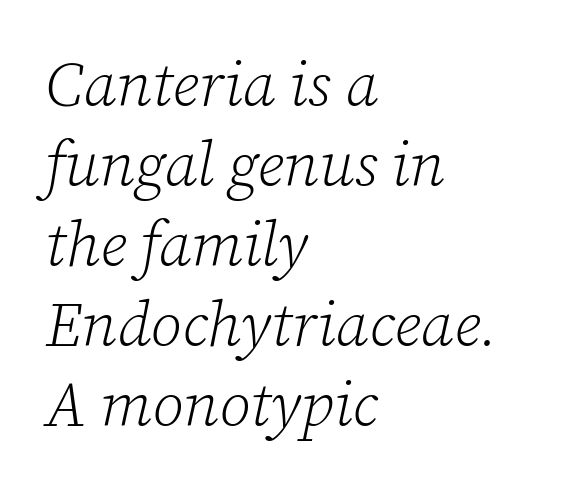
Is this a fixed-width face? No — the glyphs have proportional, varying widths. Rule under the text: the space is simply empty. Does the lettering tilt? It does — this is italic. These lines are composed in type with serifs.
